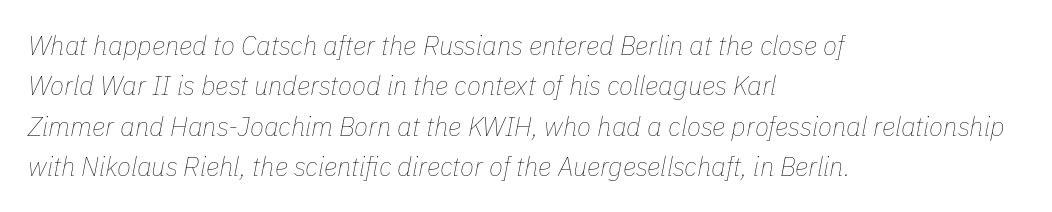
The image shows 26 px text type, italic (leaning right); set left-aligned, normal line spacing (1.55x), normal letter spacing, not underlined.
